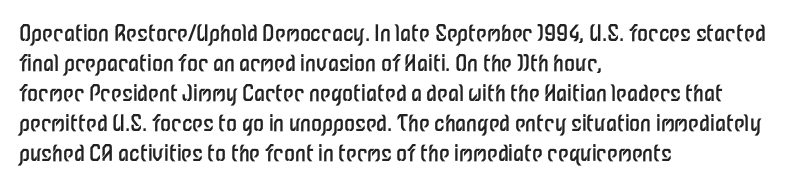
The image shows 22 px text type, upright; set left-aligned, normal line spacing (1.36x), normal letter spacing, not underlined.
